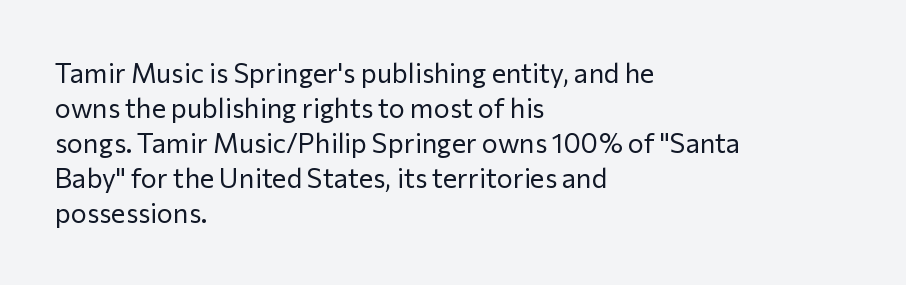
Style check: upright. Plain, unruled lines of type. The paragraph has a hard left edge and a soft right edge. This rendering leaves character spacing at its baseline value. A typesetter would call this leading conventional body-copy spacing. These glyphs show unthickened strokes, regular width or finer.
